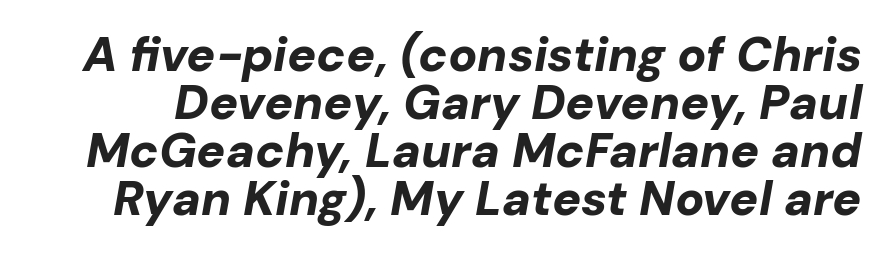
The face used here is proportionally spaced, like ordinary book or web type. Students, observe: this is what under-led, compact text looks like. As a designer I'd log this as weight 700, bold. Tracking value appears to be zero — textbook default spacing. Does the lettering tilt? It does — this is italic. A clean baseline with only descenders dipping below it.
